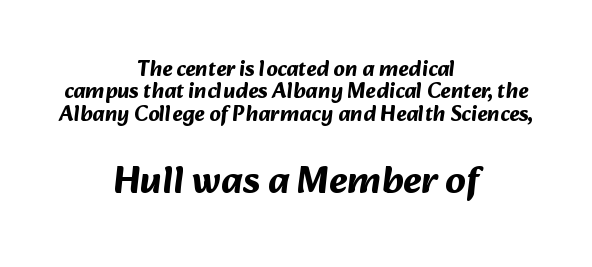
The image shows 39 px bold sans-serif type; set centered, tight line spacing (1.02x), normal letter spacing, not underlined; the second (bottom) block is 1.77x larger; medium stroke contrast and a medium x-height.
